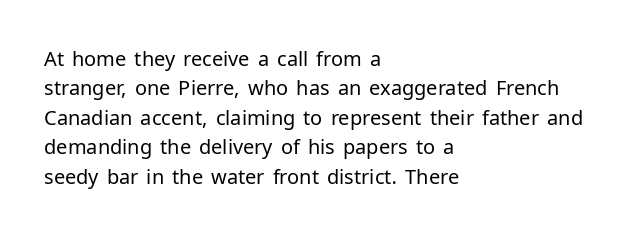
Q: Is the text bold? A: No.
Q: Is the text italic (slanted)? A: No, it is upright.
Q: Is the text underlined? A: No.
Q: How is the paragraph aligned? A: Left-aligned.
Q: Is the spacing between letters normal or unusually wide? A: Normal.
Q: Is the spacing between lines tight, normal or loose? A: Normal.
